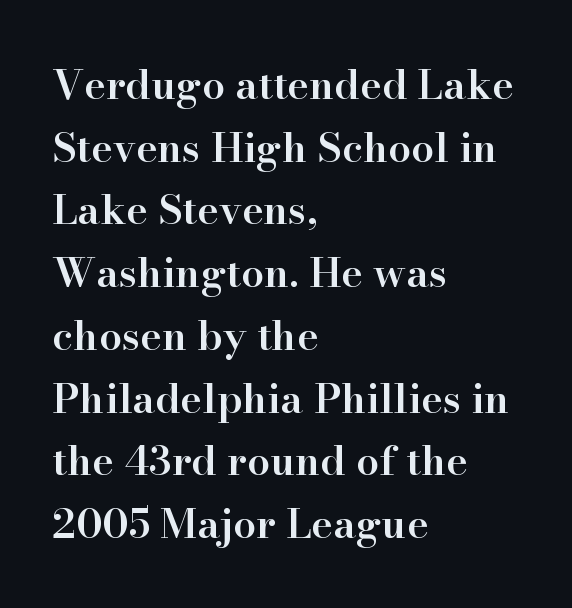
The image shows 41 px semibold serif type, upright; set left-aligned, normal line spacing (1.53x), normal letter spacing, not underlined; high stroke contrast and a small x-height.
